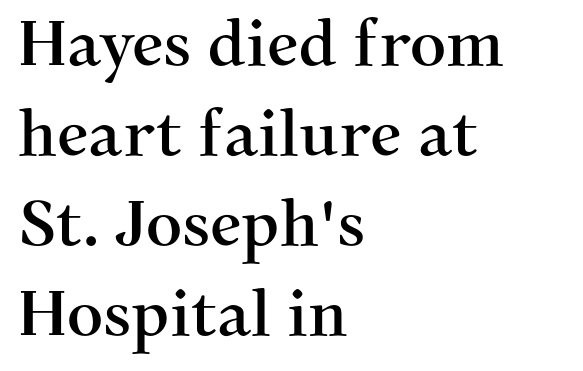
The image shows 63 px serif type, upright; set left-aligned, normal line spacing (1.43x), normal letter spacing, not underlined; medium stroke contrast and a medium x-height.
